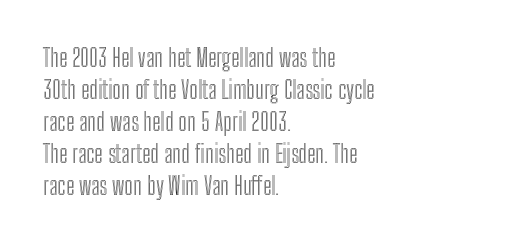
Q: Is the text italic (slanted)? A: No, it is upright.
Q: Is the text underlined? A: No.
Q: How is the paragraph aligned? A: Left-aligned.
Q: Is the spacing between letters normal or unusually wide? A: Normal.
Q: Is the spacing between lines tight, normal or loose? A: Normal.
